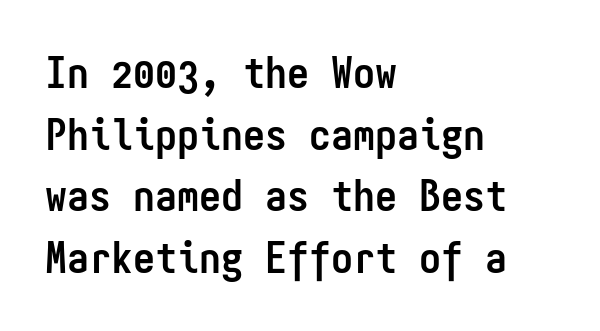
Q: Is the text bold? A: Yes.
Q: Is the text italic (slanted)? A: No, it is upright.
Q: Is the typeface a serif or a sans-serif typeface? A: Sans-serif.
Q: Is the text underlined? A: No.
Q: How is the paragraph aligned? A: Left-aligned.
Q: Is the spacing between letters normal or unusually wide? A: Normal.
Q: Is the spacing between lines tight, normal or loose? A: Normal.
Q: Width (condensed, normal, or wide)? A: Condensed.
Q: Stroke contrast? A: Low.
Q: x-height? A: Medium.
Q: Monospaced? A: Yes.
